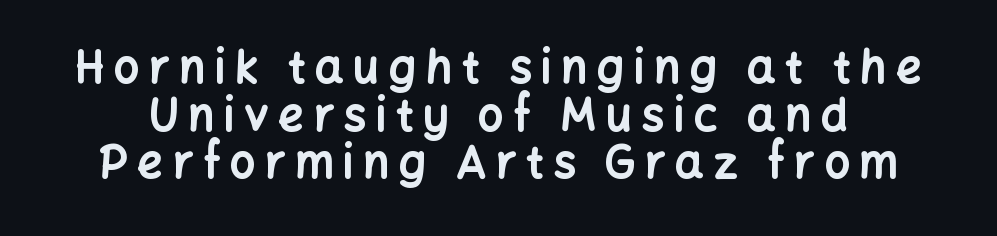
{"serif": "no", "italic": "no", "bold": "yes", "weight": "bold", "width": "normal", "stroke_contrast": "low", "x_height": "medium", "monospaced": "no", "underline": "no", "line_spacing": "tight", "line_spacing_ratio": 1.06, "letter_spacing": "wide", "letter_spacing_em": 0.21, "glyph_px": 45}
